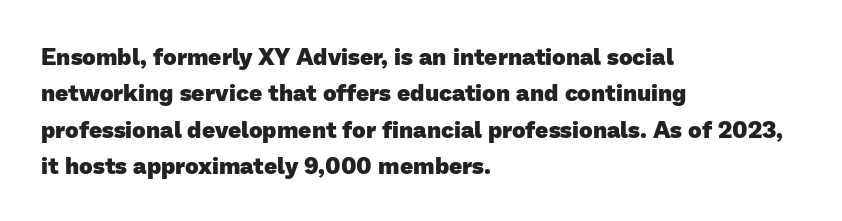
The image shows 23 px bold type; set left-aligned, normal line spacing (1.58x), normal letter spacing, not underlined.
